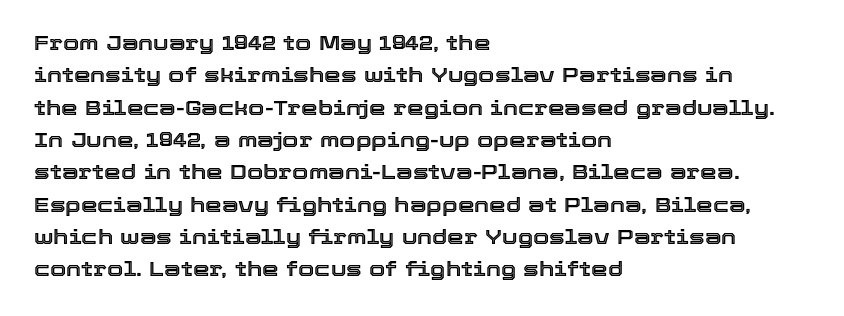
{"italic": "no", "underline": "no", "align": "left", "line_spacing": "normal", "line_spacing_ratio": 1.54, "letter_spacing": "normal", "letter_spacing_em": 0.0, "glyph_px": 21}
